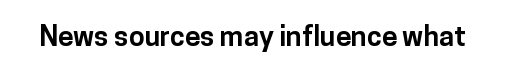
Q: Is the text bold? A: Yes.
Q: Is the text italic (slanted)? A: No, it is upright.
Q: Is the typeface a serif or a sans-serif typeface? A: Sans-serif.
Q: Is the text underlined? A: No.
Q: Is the spacing between letters normal or unusually wide? A: Normal.
Q: Width (condensed, normal, or wide)? A: Normal.
Q: Stroke contrast? A: Low.
Q: x-height? A: Medium.
Q: Monospaced? A: No.
